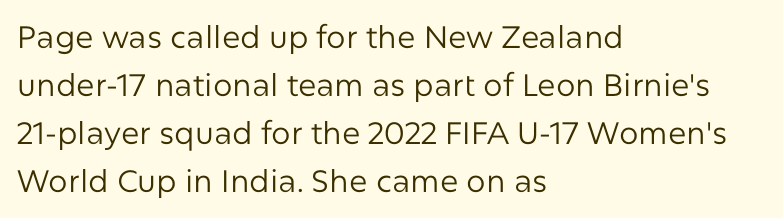
{"serif": "no", "italic": "no", "bold": "no", "weight": "regular", "width": "normal", "stroke_contrast": "low", "x_height": "medium", "monospaced": "no", "underline": "no", "align": "left", "line_spacing": "normal", "line_spacing_ratio": 1.55, "letter_spacing": "normal", "letter_spacing_em": 0.0, "glyph_px": 31}
